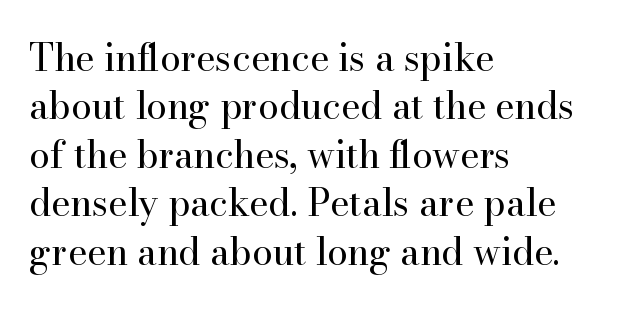
Q: Is the text bold? A: No.
Q: Is the text italic (slanted)? A: No, it is upright.
Q: Is the typeface a serif or a sans-serif typeface? A: Serif.
Q: Is the text underlined? A: No.
Q: How is the paragraph aligned? A: Left-aligned.
Q: Is the spacing between letters normal or unusually wide? A: Normal.
Q: Is the spacing between lines tight, normal or loose? A: Normal.
Q: Width (condensed, normal, or wide)? A: Normal.
Q: Stroke contrast? A: High.
Q: x-height? A: Small.
Q: Monospaced? A: No.
